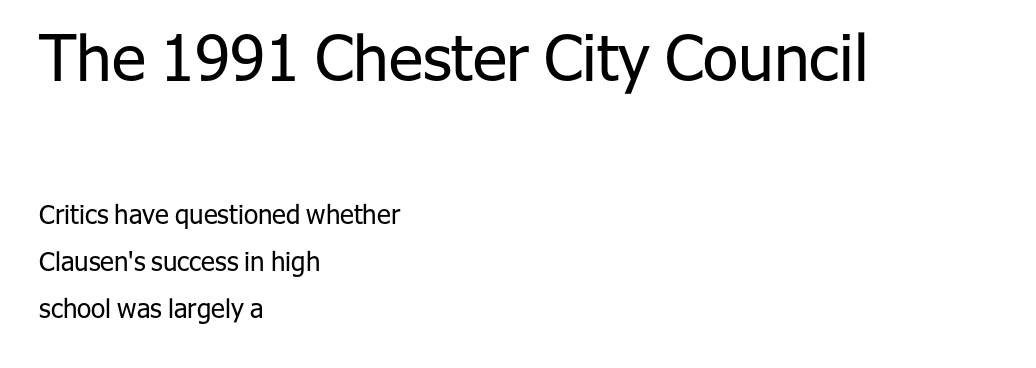
Is there any slant? The stems are plumb. Each letter's strokes conclude bluntly, with no projecting serifs. Line beginnings align vertically; line endings do not. The words here are not underlined. Compared with typical body copy, the letter spacing here is the same. Think of a printed novel: that variable character pitch is what you see here.
